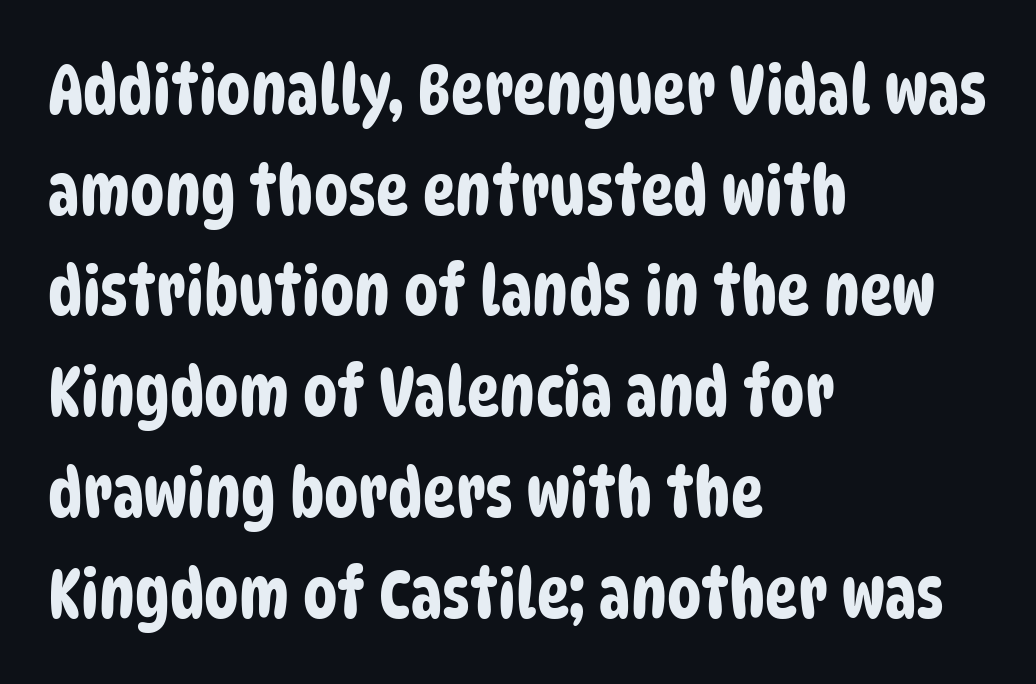
The image shows 69 px condensed sans-serif type; set left-aligned, normal line spacing (1.46x), normal letter spacing, not underlined; low stroke contrast and a large x-height.
